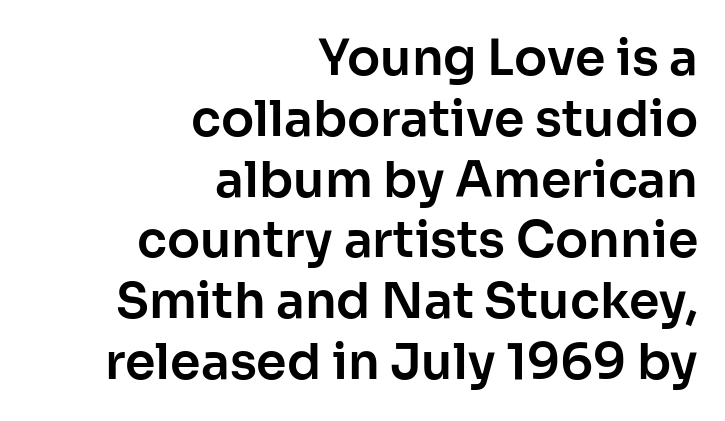
Q: Is the text italic (slanted)? A: No, it is upright.
Q: Is the typeface a serif or a sans-serif typeface? A: Sans-serif.
Q: Is the text underlined? A: No.
Q: How is the paragraph aligned? A: Right-aligned.
Q: Is the spacing between letters normal or unusually wide? A: Normal.
Q: Width (condensed, normal, or wide)? A: Normal.
Q: Stroke contrast? A: Low.
Q: x-height? A: Medium.
Q: Monospaced? A: No.
